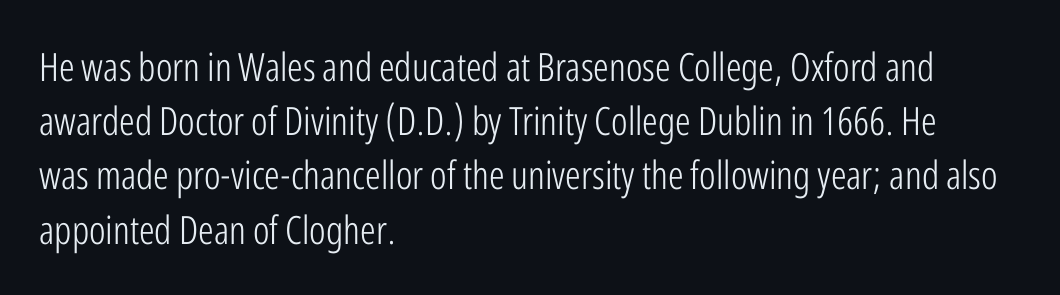
A normal amount of white space separates one row of letters from the next. The passage shown has conventional tracking throughout. Note: no serifs on the glyphs. This rendering features lettering with no underline. Note the varied advance widths — an 'i' is clearly narrower than an 'm'.
